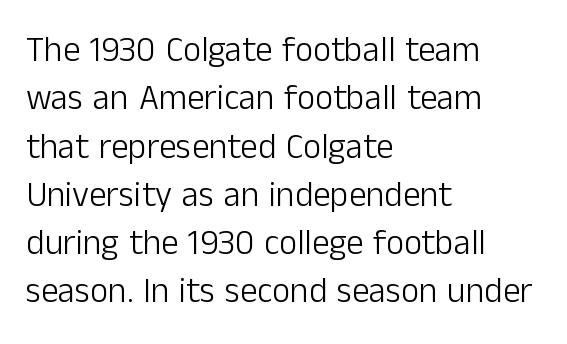
Q: Is the text bold? A: No.
Q: Is the text italic (slanted)? A: No, it is upright.
Q: Is the typeface a serif or a sans-serif typeface? A: Sans-serif.
Q: Is the text underlined? A: No.
Q: How is the paragraph aligned? A: Left-aligned.
Q: Is the spacing between letters normal or unusually wide? A: Normal.
Q: Is the spacing between lines tight, normal or loose? A: Normal.
Q: Width (condensed, normal, or wide)? A: Normal.
Q: Stroke contrast? A: Low.
Q: x-height? A: Medium.
Q: Monospaced? A: No.
